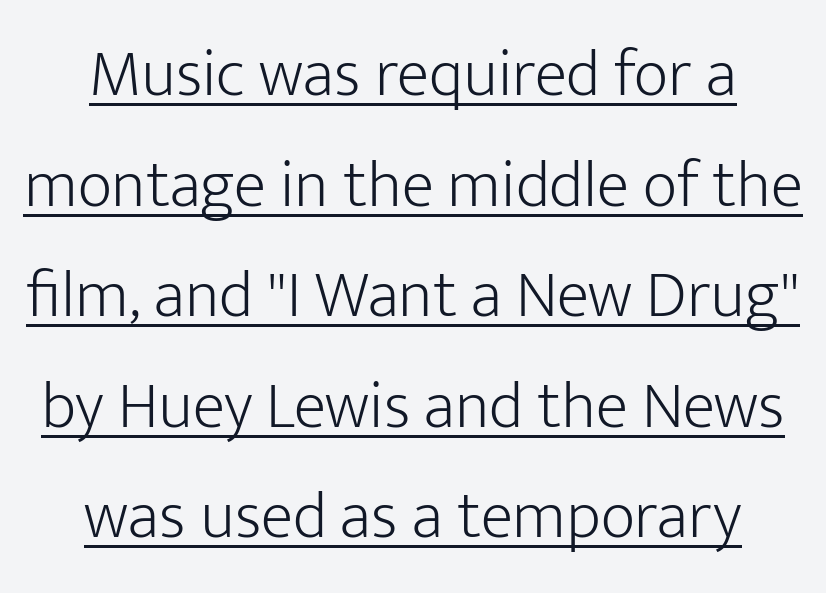
The image shows 67 px light sans-serif type, upright; set centered, normal line spacing (1.65x), normal letter spacing, underlined; low stroke contrast and a medium x-height.
